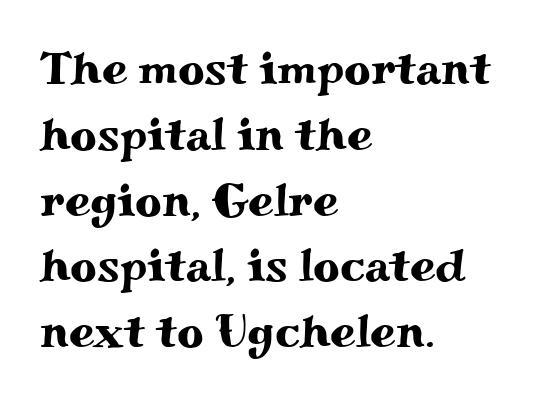
The image shows 46 px wide serif type, upright; set left-aligned, normal line spacing (1.43x), normal letter spacing, not underlined; medium stroke contrast and a small x-height.
